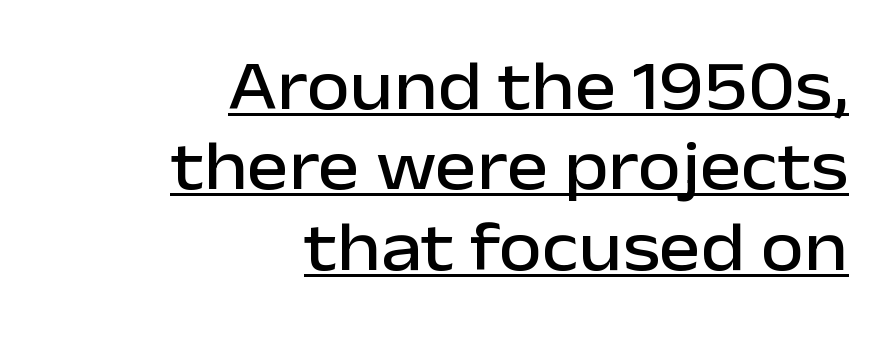
Visually the block forms a straight wall on the right and a jagged coastline on the left. There is no visible air inserted between adjacent glyphs. A rule runs beneath these lines of type. The letters stand upright; this is a roman face. Look at the bottom of the vertical strokes: they stop flat, with no serifs. This sample has the flowing, uneven cadence of proportional lettering.
